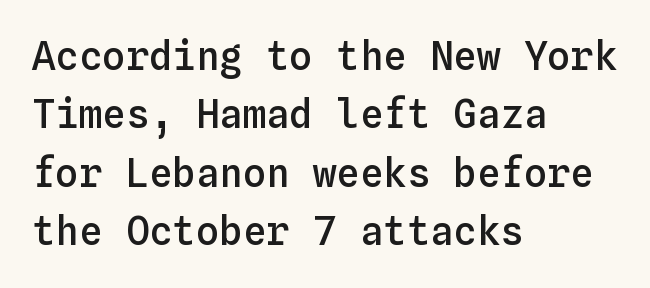
{"italic": "no", "bold": "semi", "weight": "semibold", "width": "normal", "stroke_contrast": "low", "x_height": "medium", "monospaced": "yes", "underline": "no", "align": "left", "line_spacing": "normal", "line_spacing_ratio": 1.5, "letter_spacing": "normal", "letter_spacing_em": 0.0, "glyph_px": 39}
